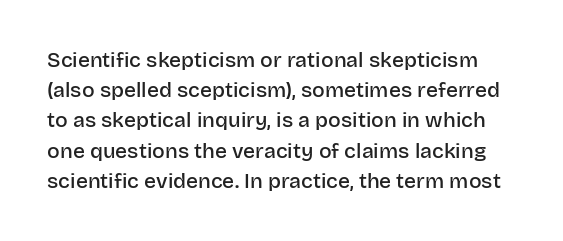
Q: Is the text bold? A: Semi-bold.
Q: Is the text italic (slanted)? A: No, it is upright.
Q: Is the text underlined? A: No.
Q: Is the spacing between letters normal or unusually wide? A: Normal.
Q: Is the spacing between lines tight, normal or loose? A: Normal.
